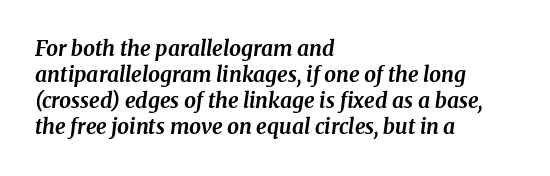
{"italic": "yes", "lean": "right", "slant_degrees": 8, "bold": "yes", "underline": "no", "align": "left", "line_spacing_ratio": 1.24, "letter_spacing": "normal", "letter_spacing_em": 0.0, "glyph_px": 21}
